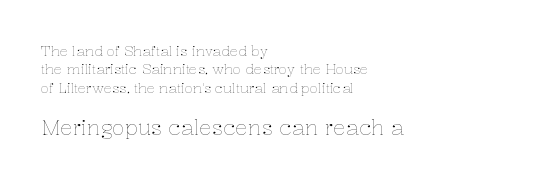
Heft: none added — not bold. Bigger letters appear in the bottom chunk; the top chunk is reduced. Vertically, the passage feels balanced, rows spaced as you'd expect. Beneath every word, the page is bare. The letters stand straight up with perfectly vertical stems. The lines in this sample share a left origin and differ only in where they stop.
